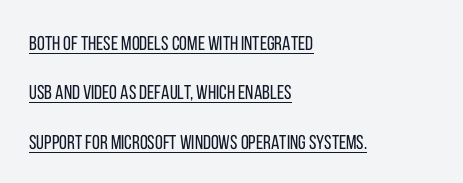
The image shows 20 px text type, upright; set left-aligned, loose line spacing (2.47x), normal letter spacing, underlined.
